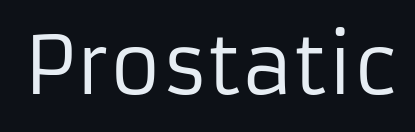
Posture: straight, roman, zero tilt. Ink coverage per letter is moderate at most. Here the designer chose a conventional face with non-uniform glyph widths. This is sans-serif lettering, the kind often seen on screens and signage. What stands out about the letter spacing? Nothing — it is the standard amount.
